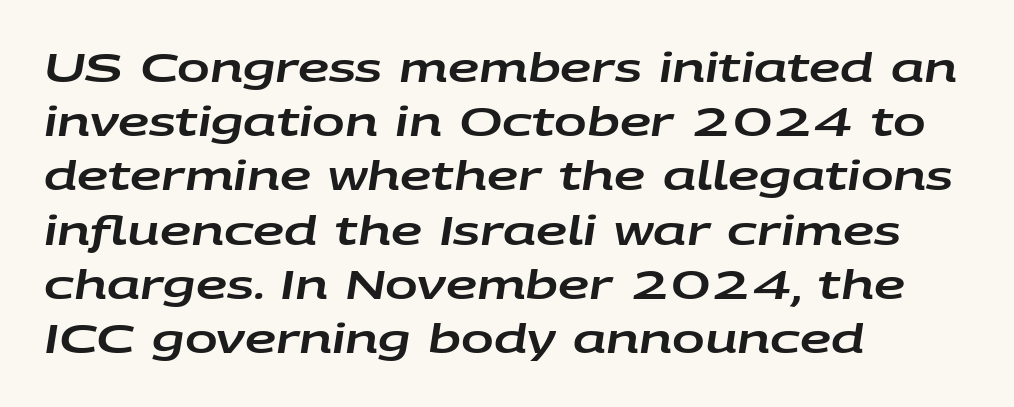
{"italic": "yes", "lean": "right", "slant_degrees": 9, "width": "wide", "stroke_contrast": "low", "x_height": "large", "monospaced": "no", "underline": "no", "align": "left", "line_spacing": "normal", "line_spacing_ratio": 1.39, "letter_spacing": "normal", "letter_spacing_em": 0.0, "glyph_px": 39}
